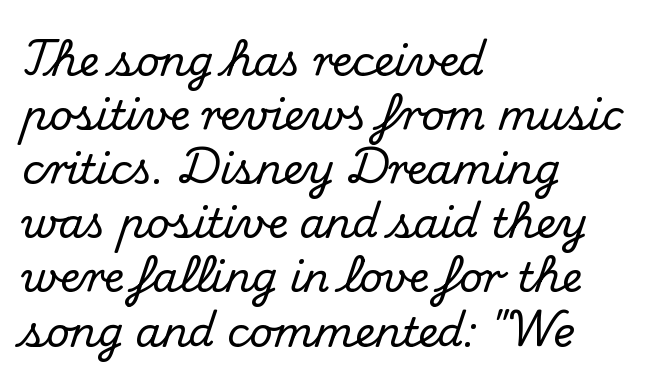
Think of a printed novel: that variable character pitch is what you see here. Anything drawn beneath the words? Only blank space. Letterform terminals end in serifs throughout the passage.
